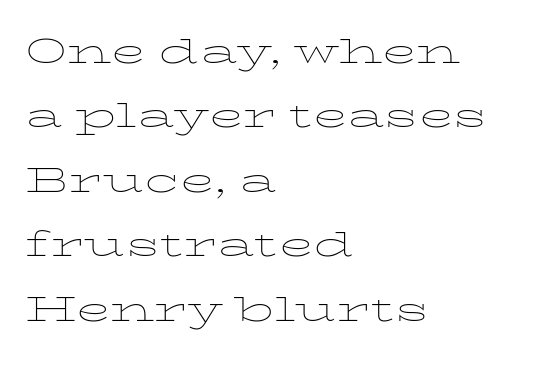
The image shows 46 px thin, wide type, upright; set left-aligned, normal line spacing (1.4x), normal letter spacing, not underlined; low stroke contrast and a medium x-height.
